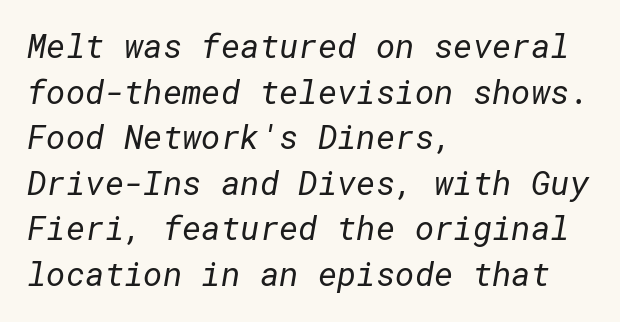
Q: Is the text bold? A: No.
Q: Is the typeface a serif or a sans-serif typeface? A: Sans-serif.
Q: Is the text underlined? A: No.
Q: How is the paragraph aligned? A: Left-aligned.
Q: Is the spacing between letters normal or unusually wide? A: Normal.
Q: Is the spacing between lines tight, normal or loose? A: Normal.
Q: Width (condensed, normal, or wide)? A: Normal.
Q: Stroke contrast? A: Low.
Q: x-height? A: Medium.
